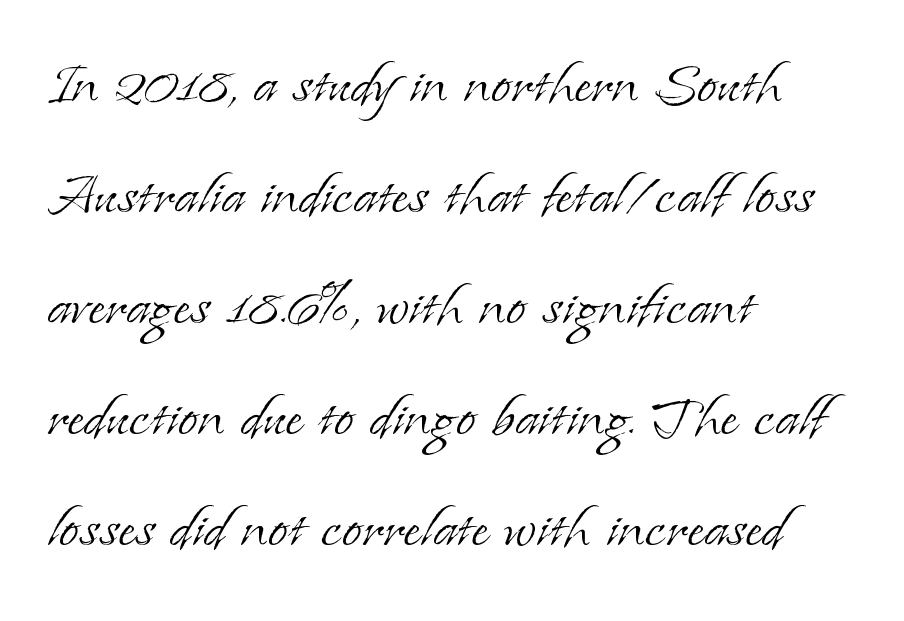
Q: Is the text bold? A: No.
Q: Is the text italic (slanted)? A: Yes.
Q: Is the typeface a serif or a sans-serif typeface? A: Serif.
Q: Is the text underlined? A: No.
Q: How is the paragraph aligned? A: Left-aligned.
Q: Is the spacing between letters normal or unusually wide? A: Normal.
Q: Is the spacing between lines tight, normal or loose? A: Normal.
Q: Width (condensed, normal, or wide)? A: Normal.
Q: Stroke contrast? A: Low.
Q: x-height? A: Small.
Q: Monospaced? A: No.
